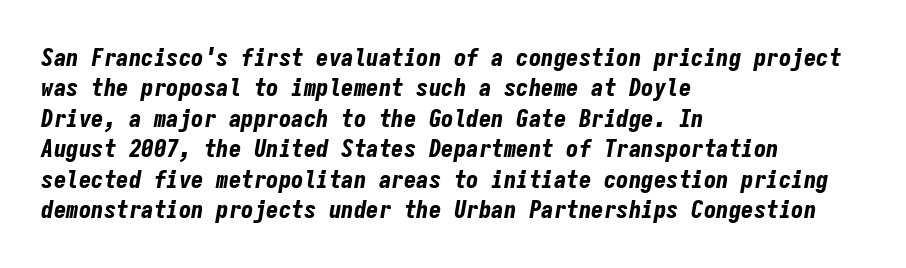
The letters sit at their default tracking, neither squeezed nor spread. Caption: bold face, heavy strokes. Caption: multi-line text, flush left, ragged right. Descenders are the only things crossing below the line. Tall strokes in this sample are angled rather than plumb.
